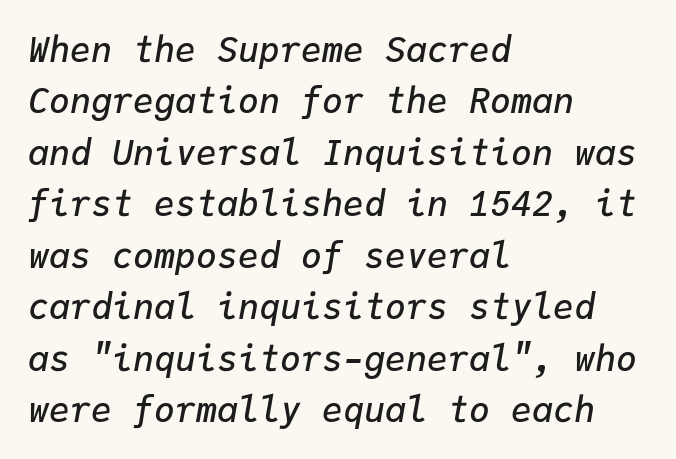
{"italic": "yes", "lean": "right", "slant_degrees": 9, "bold": "semi", "weight": "semibold", "width": "normal", "stroke_contrast": "low", "x_height": "medium", "monospaced": "yes", "underline": "no", "align": "left", "line_spacing": "normal", "line_spacing_ratio": 1.47, "letter_spacing": "normal", "letter_spacing_em": 0.0, "glyph_px": 35}
